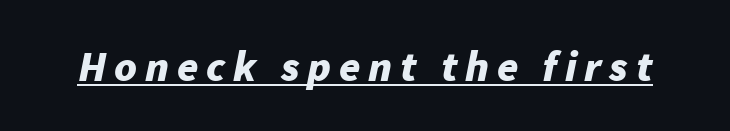
The image shows 43 px bold type, italic (leaning right); set underlined; low stroke contrast and a medium x-height.
